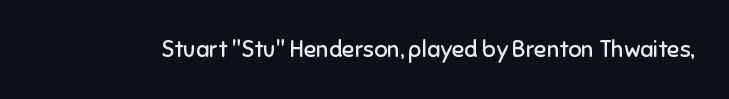
The image shows 23 px text type, upright; set normal letter spacing, not underlined.
